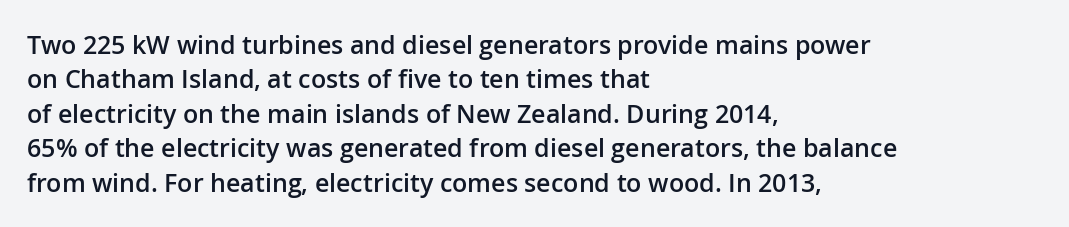
No italicization has been applied; the sample stays upright. Every letter is mildly thick-stroked: semibold rather than bold. The rag falls on the right side of this text block. The area under the type is left untouched.
